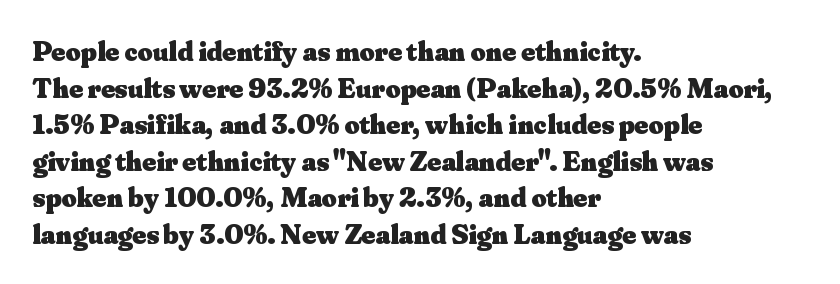
{"serif": "yes", "italic": "no", "bold": "yes", "weight": "heavy", "width": "normal", "stroke_contrast": "medium", "x_height": "small", "monospaced": "no", "underline": "no", "align": "left", "line_spacing": "normal", "line_spacing_ratio": 1.26, "letter_spacing": "normal", "letter_spacing_em": 0.0, "glyph_px": 29}
